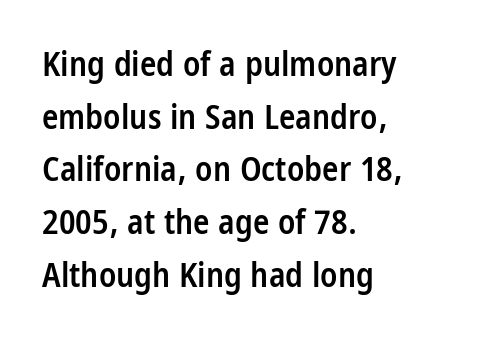
{"serif": "no", "italic": "no", "bold": "semi", "weight": "semibold", "width": "condensed", "stroke_contrast": "low", "x_height": "large", "monospaced": "no", "underline": "no", "align": "left", "line_spacing": "normal", "line_spacing_ratio": 1.55, "letter_spacing": "normal", "letter_spacing_em": 0.0, "glyph_px": 34}
